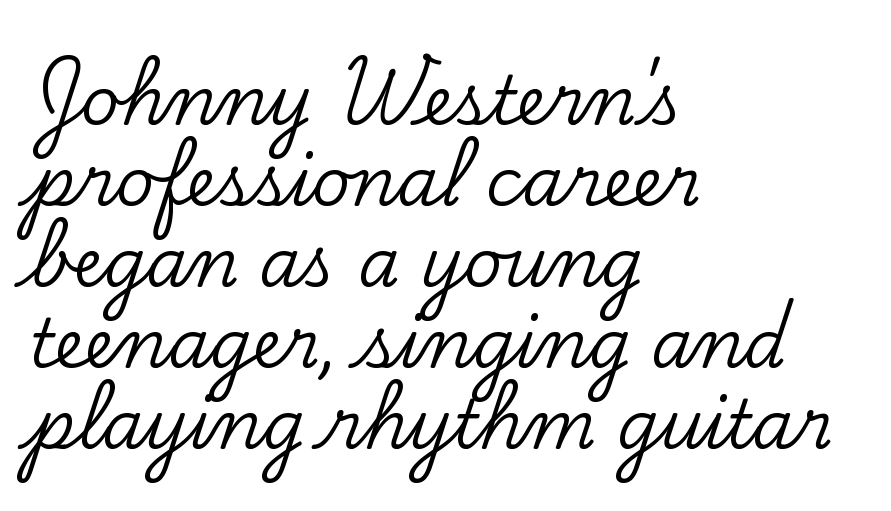
The face used here is proportionally spaced, like ordinary book or web type. Plain, unruled lines of type. Does the type have serifs? Yes, each stem ends in a small foot. Left-aligned paragraph, ragged on the right. Does extra space separate the letters? No, they use regular spacing.
